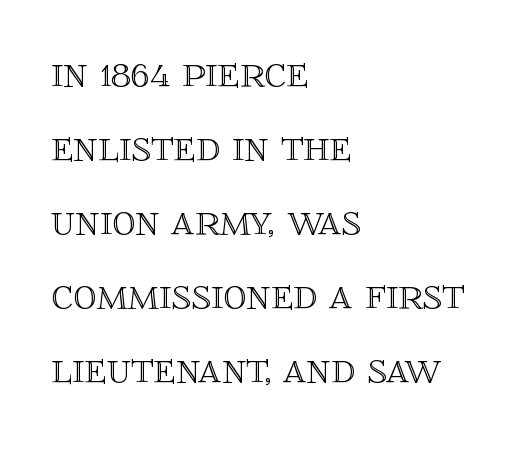
{"italic": "no", "width": "normal", "x_height": "large", "monospaced": "no", "underline": "no", "align": "left", "line_spacing": "normal", "line_spacing_ratio": 1.61, "letter_spacing": "normal", "letter_spacing_em": 0.0, "glyph_px": 46}
